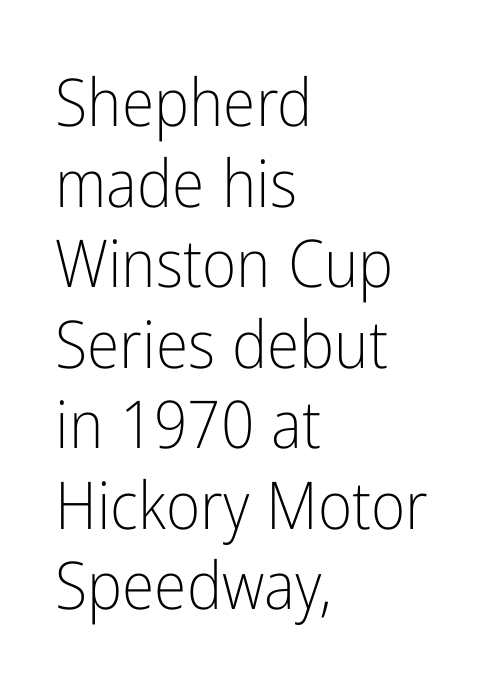
{"serif": "no", "italic": "no", "bold": "no", "weight": "light", "width": "condensed", "stroke_contrast": "low", "x_height": "medium", "monospaced": "no", "underline": "no", "align": "left", "line_spacing_ratio": 1.22, "letter_spacing": "normal", "letter_spacing_em": 0.0, "glyph_px": 66}
